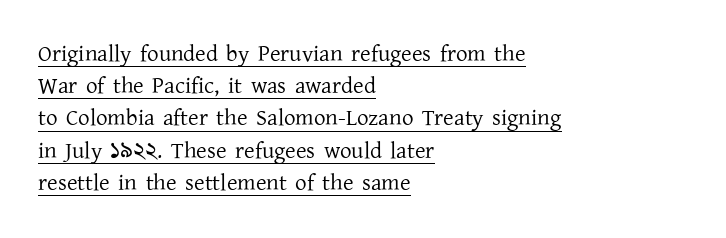
The lettering stays uniformly vertical, giving the passage a roman look. The vertical gap from one line to the next is medium. Heaviness? Minimal to ordinary, like unemphasized prose. Somebody hit Ctrl+U on this one — the words are underlined.
